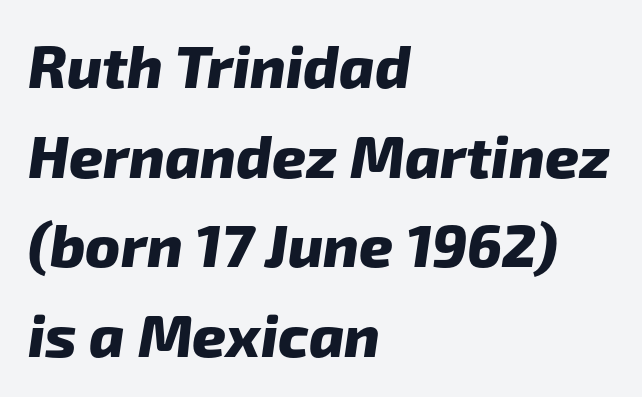
Q: Is the text bold? A: Yes.
Q: Is the typeface a serif or a sans-serif typeface? A: Sans-serif.
Q: Is the text underlined? A: No.
Q: How is the paragraph aligned? A: Left-aligned.
Q: Is the spacing between letters normal or unusually wide? A: Normal.
Q: Is the spacing between lines tight, normal or loose? A: Normal.
Q: Width (condensed, normal, or wide)? A: Normal.
Q: Stroke contrast? A: Low.
Q: x-height? A: Medium.
Q: Monospaced? A: No.
